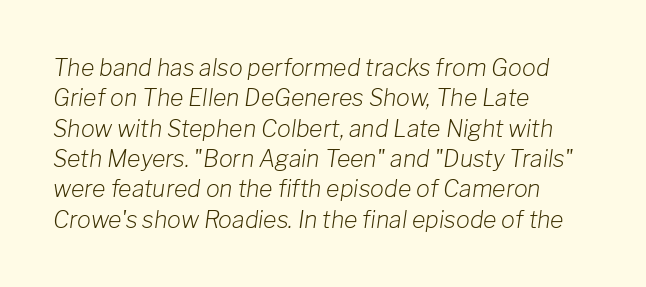
The image shows 23 px text type, italic (leaning right); set left-aligned, normal line spacing (1.32x), normal letter spacing, not underlined.
